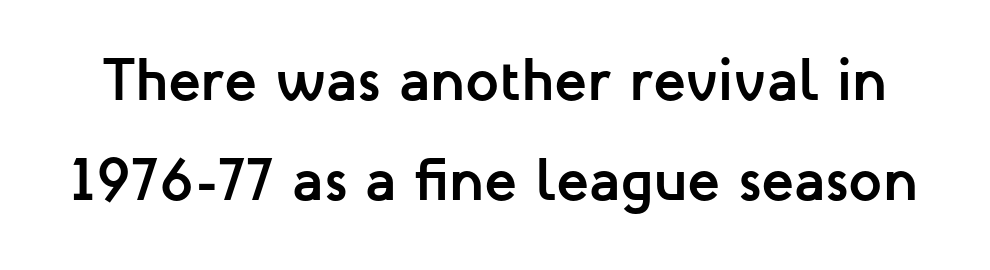
Q: Is the text bold? A: Yes.
Q: Is the text italic (slanted)? A: No, it is upright.
Q: Is the typeface a serif or a sans-serif typeface? A: Sans-serif.
Q: Is the text underlined? A: No.
Q: Is the spacing between letters normal or unusually wide? A: Normal.
Q: Is the spacing between lines tight, normal or loose? A: Normal.
Q: Width (condensed, normal, or wide)? A: Normal.
Q: Stroke contrast? A: Low.
Q: x-height? A: Medium.
Q: Monospaced? A: No.
